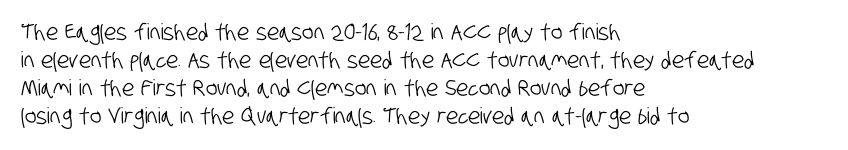
{"underline": "no", "align": "left", "line_spacing": "normal", "line_spacing_ratio": 1.28, "letter_spacing": "normal", "letter_spacing_em": 0.0, "glyph_px": 22}
